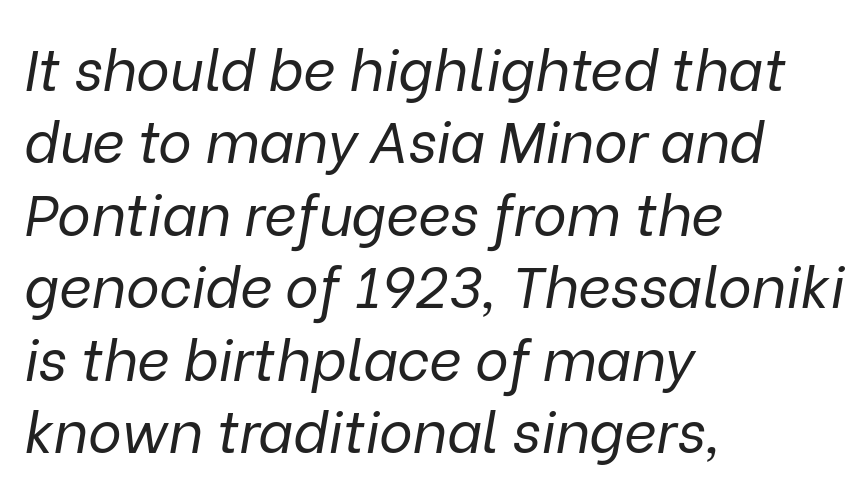
{"italic": "yes", "lean": "right", "slant_degrees": 9, "bold": "no", "weight": "regular", "width": "normal", "stroke_contrast": "low", "x_height": "medium", "monospaced": "no", "underline": "no", "align": "left", "line_spacing": "normal", "line_spacing_ratio": 1.27, "letter_spacing": "normal", "letter_spacing_em": 0.0, "glyph_px": 57}
